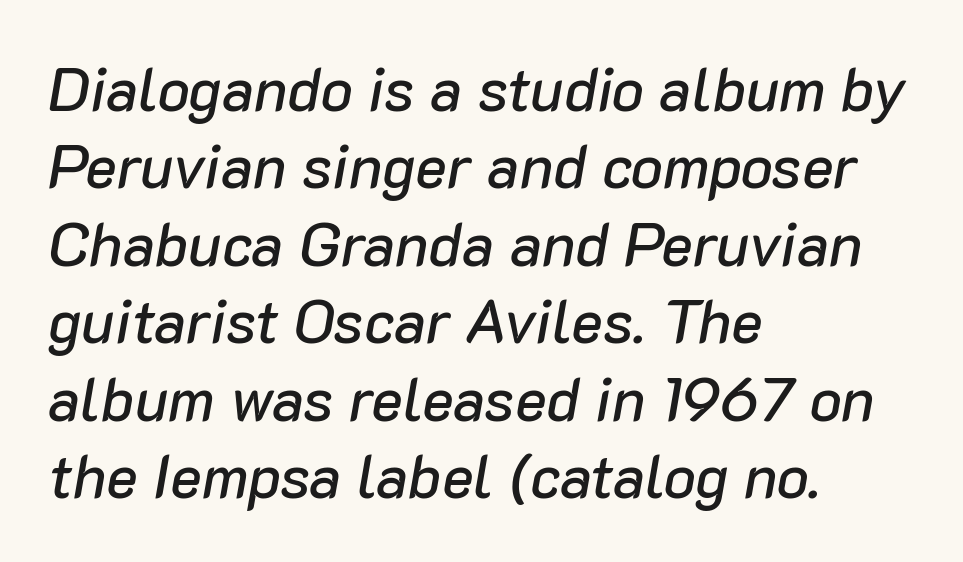
Q: Is the text italic (slanted)? A: Yes, it leans right by about 10 degrees.
Q: Is the text underlined? A: No.
Q: How is the paragraph aligned? A: Left-aligned.
Q: Is the spacing between letters normal or unusually wide? A: Normal.
Q: Is the spacing between lines tight, normal or loose? A: Normal.
Q: Width (condensed, normal, or wide)? A: Normal.
Q: Stroke contrast? A: Low.
Q: x-height? A: Medium.
Q: Monospaced? A: No.
